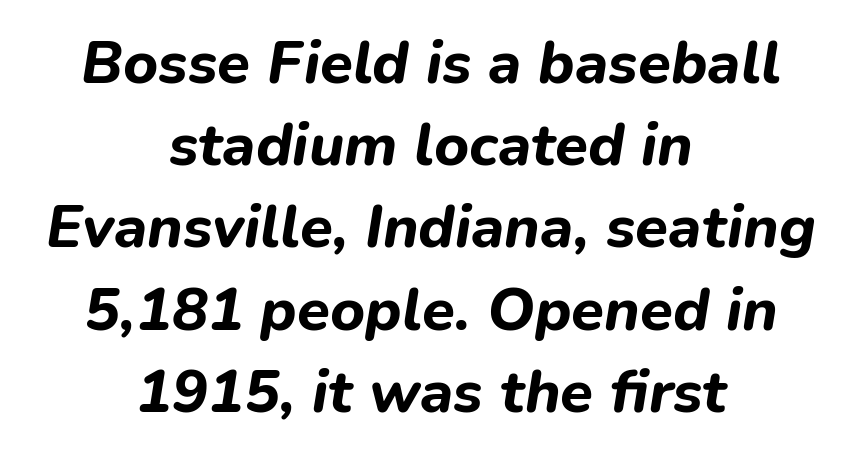
Just letters on the line, the space beneath them empty. Typographic density is high because the face is bold. In CSS terms this would be text-align: center. The rendering applies a slant to the glyphs.
